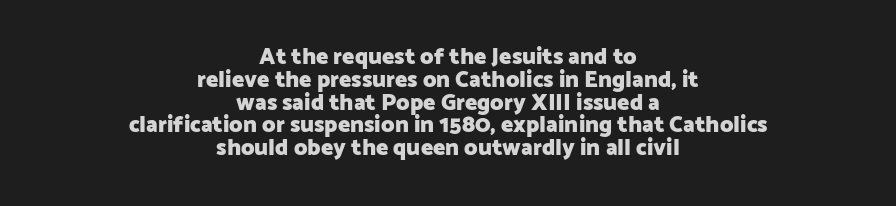
The rag falls on both sides of this text block equally. If you measured baseline to baseline, you'd find a short distance. The lettering stays uniformly vertical, giving the passage a roman look. Nobody touched the tracking dial on this one. Typographic density is high because the face is bold.
